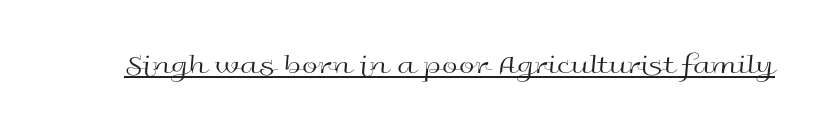
The image shows 28 px regular-weight, wide sans-serif type, upright; set normal letter spacing, underlined; a medium x-height.
